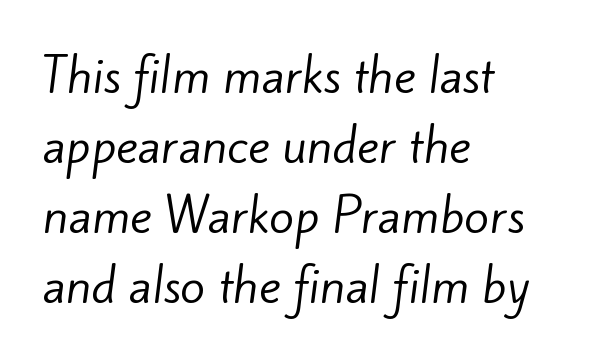
{"serif": "no", "bold": "no", "weight": "regular", "width": "normal", "stroke_contrast": "low", "x_height": "small", "monospaced": "no", "underline": "no", "align": "left", "line_spacing": "normal", "line_spacing_ratio": 1.52, "letter_spacing": "normal", "letter_spacing_em": 0.0, "glyph_px": 46}
